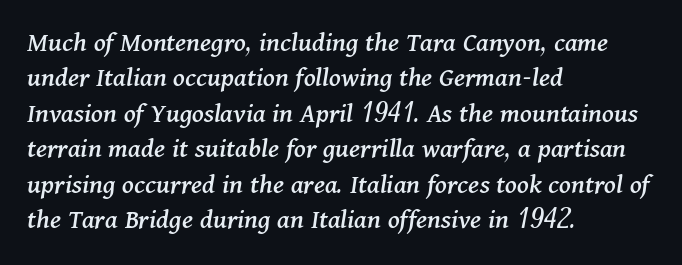
The image shows 29 px serif type, italic (leaning right); set left-aligned, line spacing 1.22x, normal letter spacing, not underlined; medium stroke contrast and a medium x-height.
